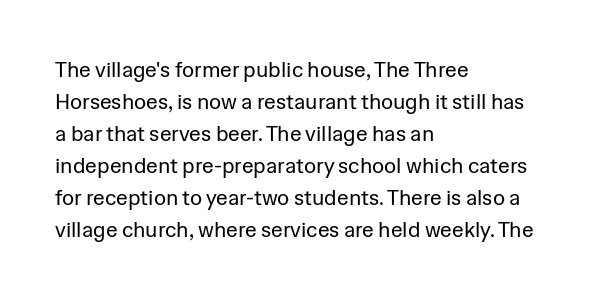
The image shows 21 px text type, upright; set left-aligned, normal line spacing (1.52x), normal letter spacing, not underlined.
